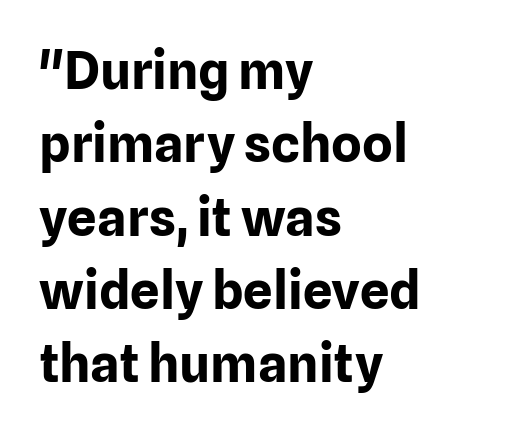
The image shows 52 px bold sans-serif type, upright; set left-aligned, normal line spacing (1.41x), normal letter spacing, not underlined; low stroke contrast and a medium x-height.
